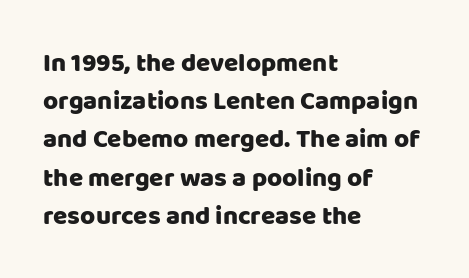
{"italic": "no", "underline": "no", "align": "left", "line_spacing": "normal", "line_spacing_ratio": 1.47, "letter_spacing": "normal", "letter_spacing_em": 0.0, "glyph_px": 26}
